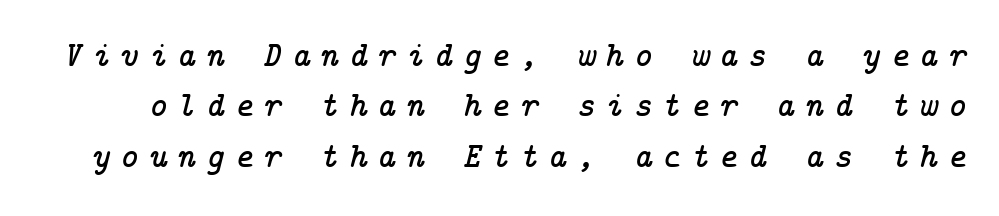
Is there much room between lines? A standard amount, neither cramped nor airy. It's the slanting kind of type. The strip under each line holds only bare page. In terms of letterspacing, this is a distinctly airy, spread setting.
